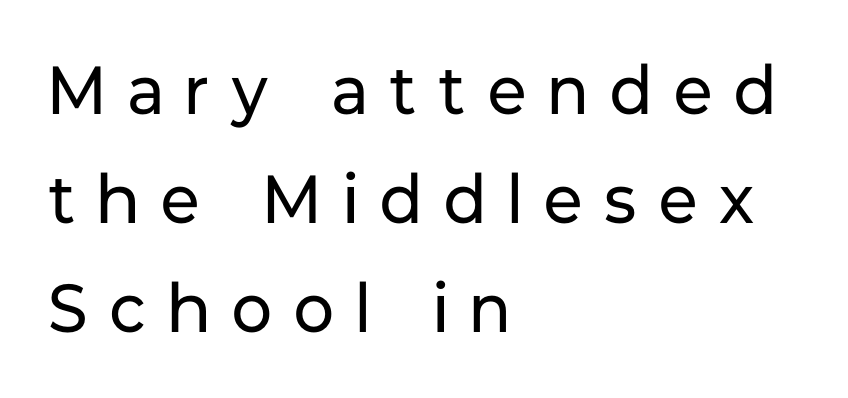
The image shows 68 px regular-weight sans-serif type, upright; set left-aligned, normal line spacing (1.6x), unusually wide letter spacing (+0.33 em), not underlined; low stroke contrast and a medium x-height.
